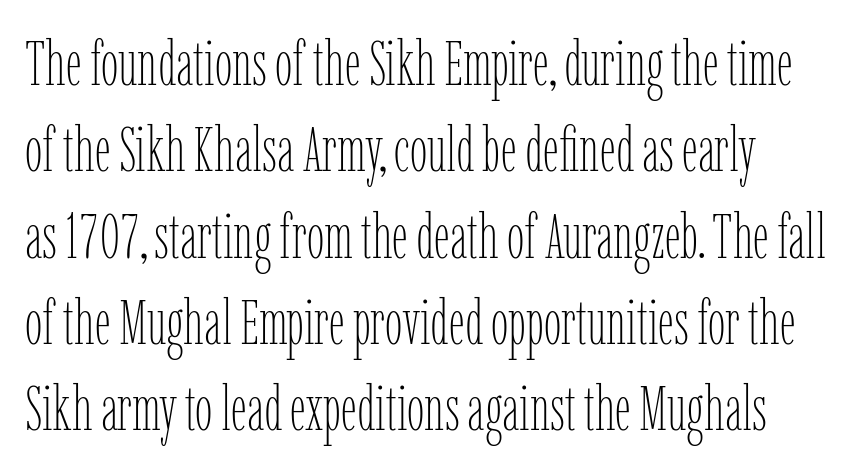
{"italic": "no", "bold": "no", "weight": "thin", "width": "condensed", "stroke_contrast": "low", "x_height": "medium", "monospaced": "no", "underline": "no", "line_spacing": "normal", "line_spacing_ratio": 1.37, "letter_spacing": "normal", "letter_spacing_em": 0.0, "glyph_px": 63}
